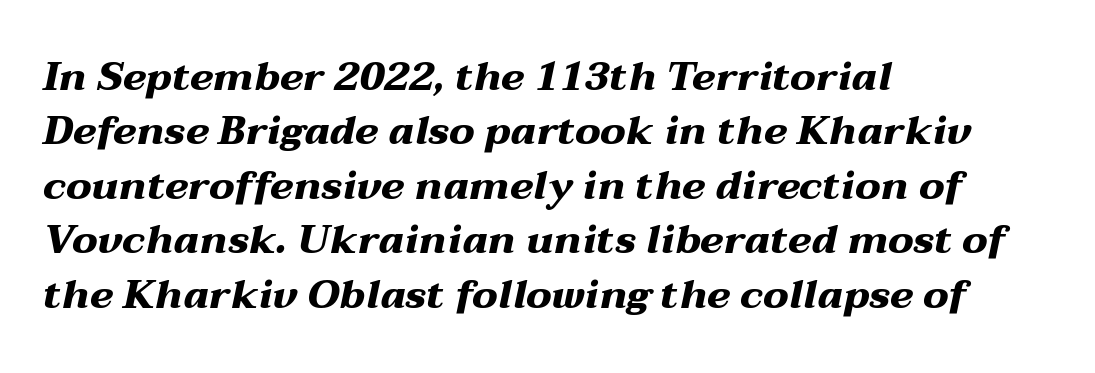
{"italic": "yes", "lean": "right", "slant_degrees": 12, "bold": "yes", "weight": "heavy", "width": "wide", "stroke_contrast": "medium", "x_height": "medium", "monospaced": "no", "underline": "no", "align": "left", "line_spacing": "normal", "line_spacing_ratio": 1.36, "letter_spacing": "normal", "letter_spacing_em": 0.0, "glyph_px": 40}
